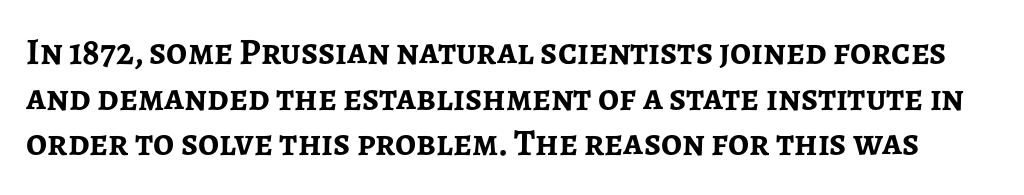
Q: Is the text bold? A: Yes.
Q: Is the text italic (slanted)? A: No, it is upright.
Q: Is the typeface a serif or a sans-serif typeface? A: Sans-serif.
Q: Is the text underlined? A: No.
Q: Is the spacing between letters normal or unusually wide? A: Normal.
Q: Width (condensed, normal, or wide)? A: Normal.
Q: Stroke contrast? A: Low.
Q: x-height? A: Medium.
Q: Monospaced? A: No.
